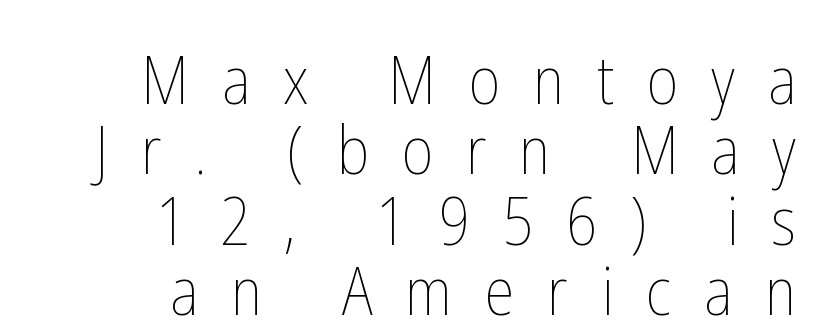
Q: Is the text bold? A: No.
Q: Is the text italic (slanted)? A: No, it is upright.
Q: Is the text underlined? A: No.
Q: How is the paragraph aligned? A: Right-aligned.
Q: Is the spacing between letters normal or unusually wide? A: Unusually wide.
Q: Is the spacing between lines tight, normal or loose? A: Tight.
Q: Width (condensed, normal, or wide)? A: Condensed.
Q: Stroke contrast? A: Low.
Q: x-height? A: Medium.
Q: Monospaced? A: No.
